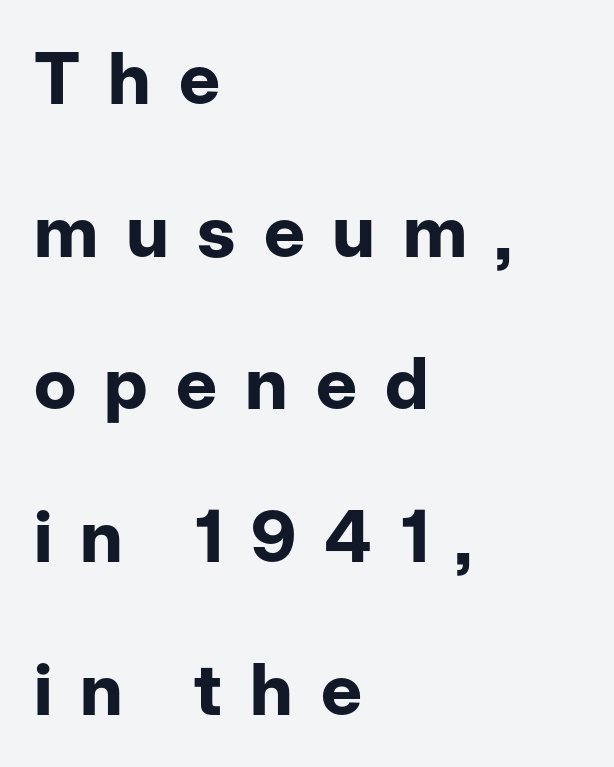
{"serif": "no", "italic": "no", "bold": "yes", "weight": "bold", "width": "normal", "stroke_contrast": "low", "x_height": "medium", "monospaced": "no", "underline": "no", "align": "left", "line_spacing": "loose", "line_spacing_ratio": 2.12, "letter_spacing": "wide", "letter_spacing_em": 0.39, "glyph_px": 72}
